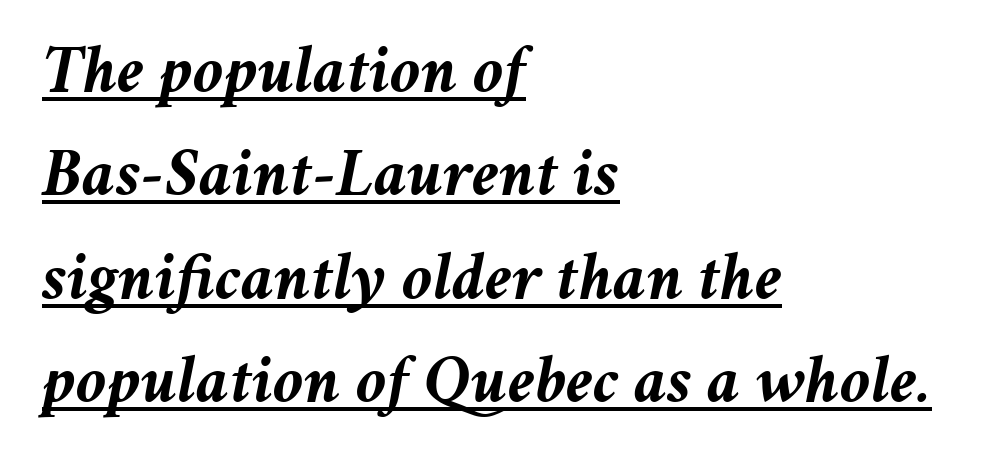
In terms of posture, this sample is oblique. Here the glyphs are tracked normally, forming tight word shapes. The face used here appears with an underline applied. The passage is arranged the way most books set body copy — flush left. The rendering uses natural spacing where letterforms have individual widths. In terms of leading, this rendering sits right in the middle.
